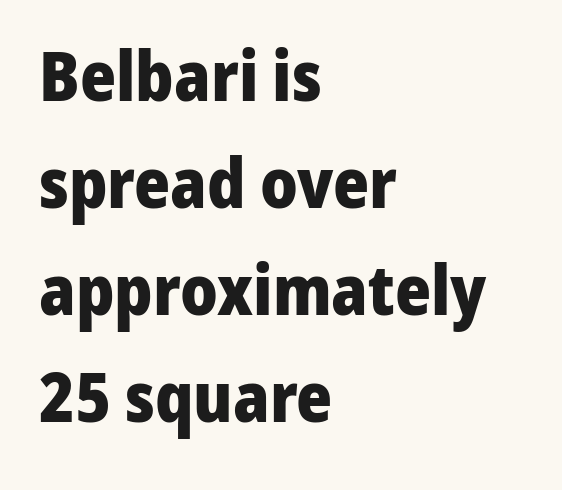
{"serif": "no", "italic": "no", "bold": "yes", "weight": "heavy", "width": "normal", "stroke_contrast": "low", "x_height": "medium", "monospaced": "no", "underline": "no", "align": "left", "line_spacing": "normal", "line_spacing_ratio": 1.55, "letter_spacing": "normal", "letter_spacing_em": 0.0, "glyph_px": 69}
